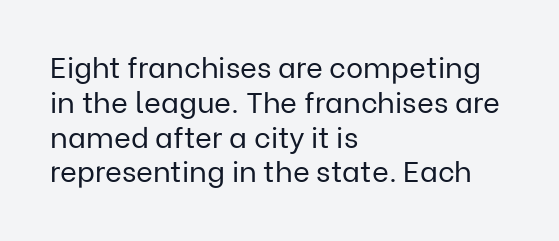
Font category for this specimen: sans-serif. The cut favours lightness, reaching ordinary text weight at its darkest. The type is set solid horizontally, with unmodified tracking. The letters stand straight up with perfectly vertical stems. The zone under the glyphs is completely vacant. Varying glyph widths throughout — classic text-font behaviour.
